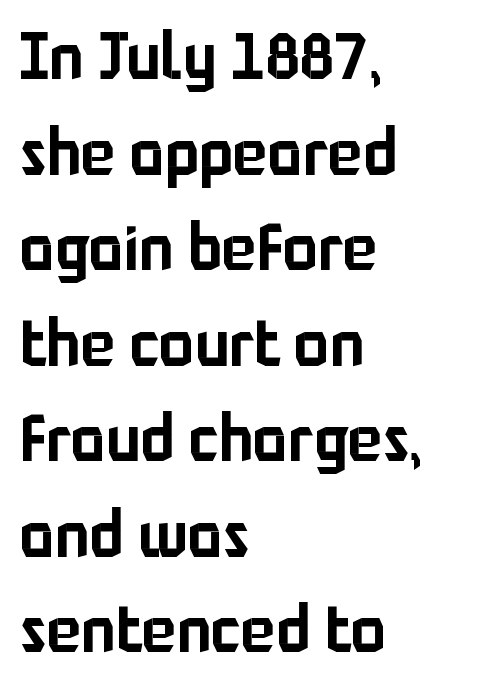
Font category for this specimen: sans-serif. Caption: standard tracking, unaltered. The rendering uses natural spacing where letterforms have individual widths. This block has exactly the height ordinary leading produces. The text block is weighted toward the left margin, trailing off unevenly rightward.
